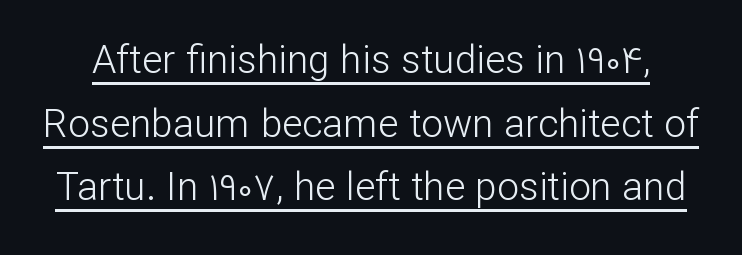
Q: Is the text bold? A: No.
Q: Is the text italic (slanted)? A: No, it is upright.
Q: Is the typeface a serif or a sans-serif typeface? A: Sans-serif.
Q: Is the text underlined? A: Yes.
Q: Is the spacing between letters normal or unusually wide? A: Normal.
Q: Is the spacing between lines tight, normal or loose? A: Normal.
Q: Width (condensed, normal, or wide)? A: Normal.
Q: Stroke contrast? A: Low.
Q: x-height? A: Medium.
Q: Monospaced? A: No.
